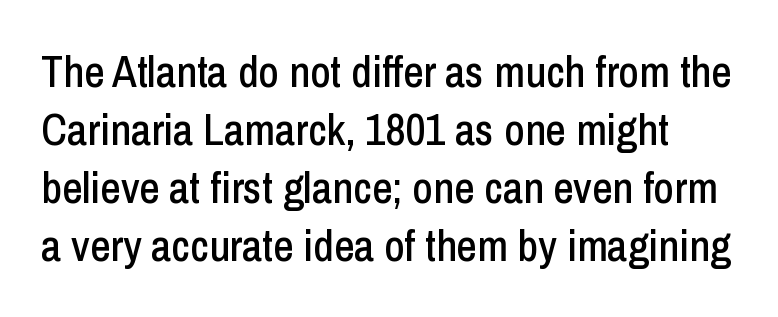
The image shows 44 px condensed sans-serif type, upright; set normal line spacing (1.32x), normal letter spacing, not underlined; low stroke contrast and a medium x-height.
